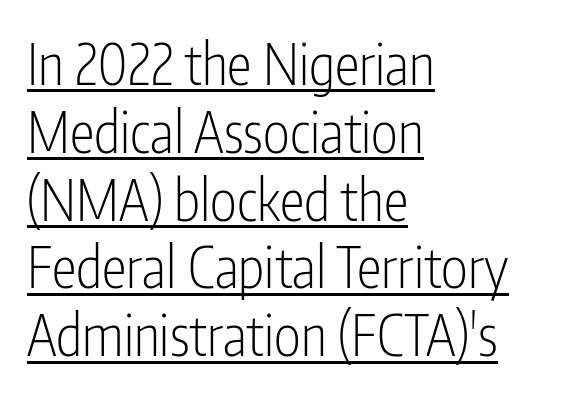
Q: Is the text bold? A: No.
Q: Is the text italic (slanted)? A: No, it is upright.
Q: Is the typeface a serif or a sans-serif typeface? A: Sans-serif.
Q: Is the text underlined? A: Yes.
Q: How is the paragraph aligned? A: Left-aligned.
Q: Is the spacing between letters normal or unusually wide? A: Normal.
Q: Width (condensed, normal, or wide)? A: Condensed.
Q: Stroke contrast? A: Low.
Q: x-height? A: Medium.
Q: Monospaced? A: No.
